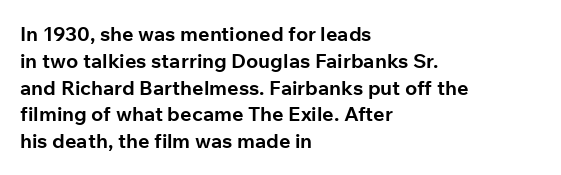
Q: Is the text bold? A: Yes.
Q: Is the text italic (slanted)? A: No, it is upright.
Q: Is the text underlined? A: No.
Q: How is the paragraph aligned? A: Left-aligned.
Q: Is the spacing between letters normal or unusually wide? A: Normal.
Q: Is the spacing between lines tight, normal or loose? A: Normal.
